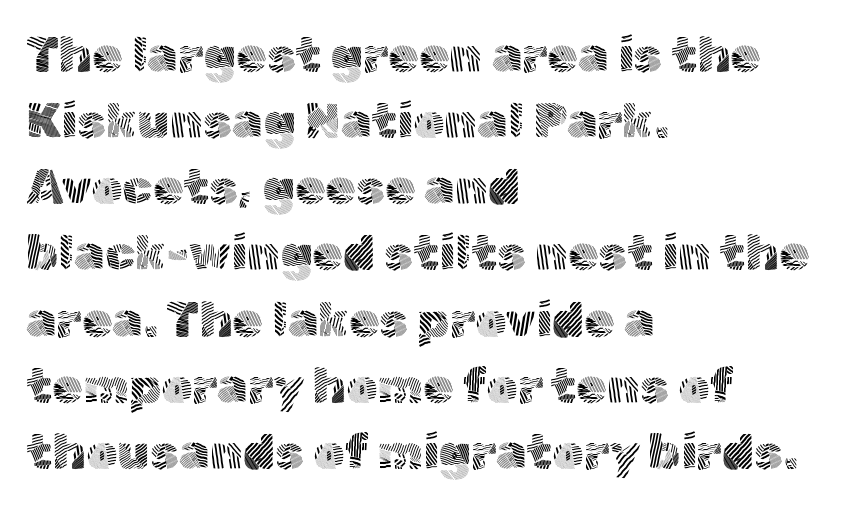
The image shows 49 px light sans-serif type, upright; set left-aligned, normal line spacing (1.35x), normal letter spacing, not underlined; a medium x-height.
